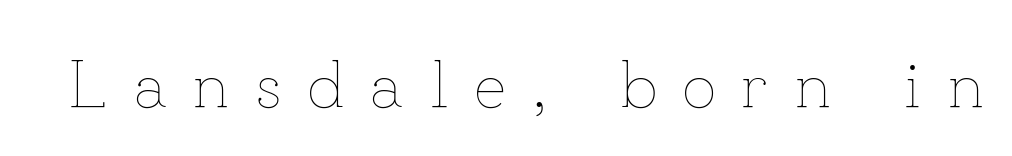
The image shows 67 px thin type, upright; set unusually wide letter spacing (+0.39 em), not underlined; low stroke contrast and a small x-height.
